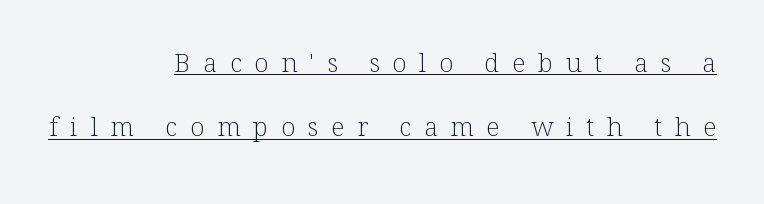
The passage shown has open, widely tracked lettering throughout. The lines are quadded right. Weight class: somewhere from thin through regular. Baseline-to-baseline distance is far greater than the letter height.
